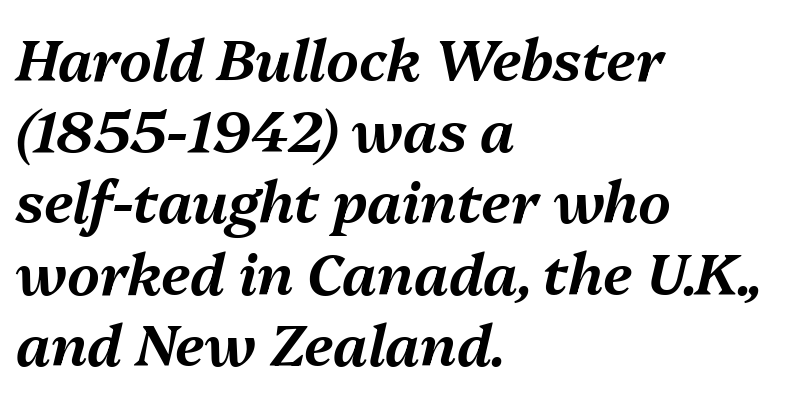
Q: Is the text italic (slanted)? A: Yes, it leans right by about 13 degrees.
Q: Is the text underlined? A: No.
Q: How is the paragraph aligned? A: Left-aligned.
Q: Is the spacing between letters normal or unusually wide? A: Normal.
Q: Is the spacing between lines tight, normal or loose? A: Normal.
Q: Width (condensed, normal, or wide)? A: Normal.
Q: Stroke contrast? A: Medium.
Q: x-height? A: Medium.
Q: Monospaced? A: No.
